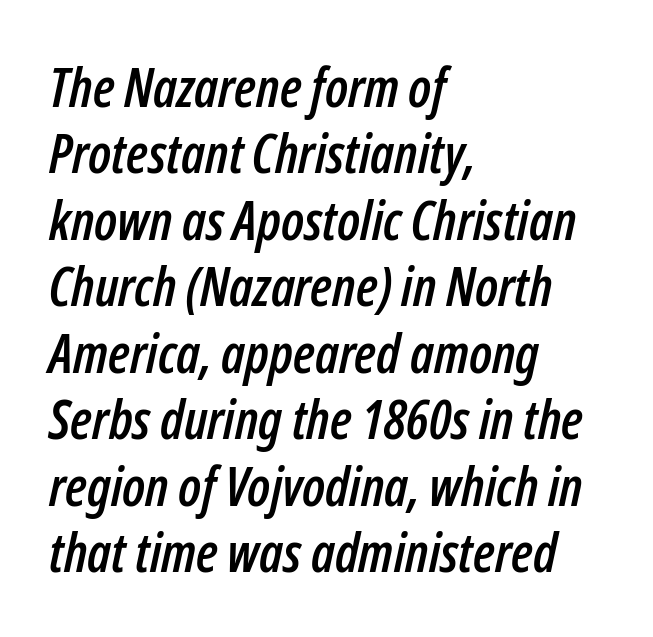
The image shows 54 px condensed type, italic (leaning right); set left-aligned, line spacing 1.23x, normal letter spacing, not underlined; low stroke contrast and a medium x-height.
